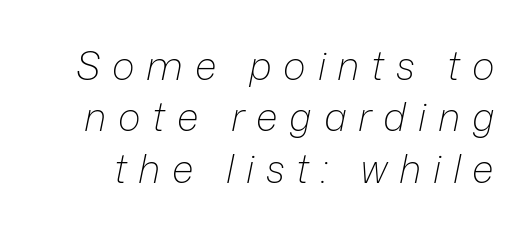
{"italic": "yes", "lean": "right", "slant_degrees": 12, "bold": "no", "weight": "light", "width": "normal", "stroke_contrast": "low", "x_height": "medium", "monospaced": "no", "underline": "no", "line_spacing": "normal", "line_spacing_ratio": 1.32, "letter_spacing": "wide", "letter_spacing_em": 0.3, "glyph_px": 39}
